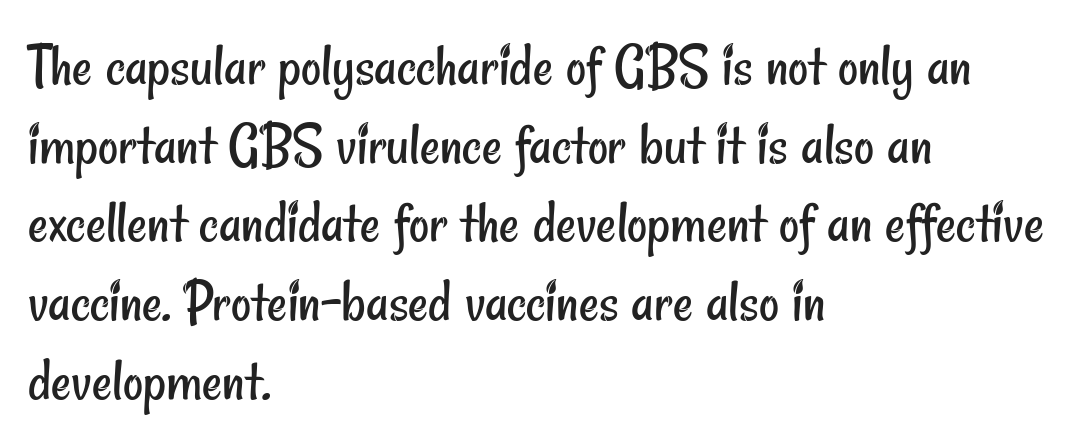
The image shows 62 px regular-weight, condensed sans-serif type; set left-aligned, normal line spacing (1.27x), normal letter spacing, not underlined; low stroke contrast and a small x-height.
